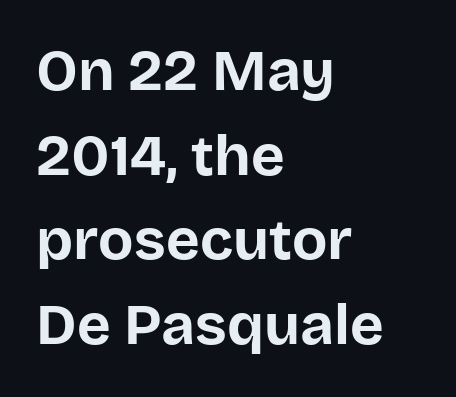
Q: Is the text bold? A: Yes.
Q: Is the text italic (slanted)? A: No, it is upright.
Q: Is the typeface a serif or a sans-serif typeface? A: Sans-serif.
Q: Is the text underlined? A: No.
Q: How is the paragraph aligned? A: Left-aligned.
Q: Is the spacing between letters normal or unusually wide? A: Normal.
Q: Is the spacing between lines tight, normal or loose? A: Normal.
Q: Width (condensed, normal, or wide)? A: Normal.
Q: Stroke contrast? A: Low.
Q: x-height? A: Large.
Q: Monospaced? A: No.
